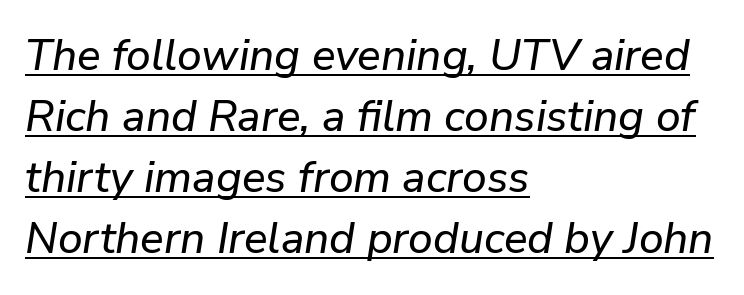
{"italic": "yes", "lean": "right", "slant_degrees": 9, "width": "normal", "stroke_contrast": "low", "x_height": "medium", "monospaced": "no", "underline": "yes", "align": "left", "line_spacing": "normal", "line_spacing_ratio": 1.39, "letter_spacing": "normal", "letter_spacing_em": 0.0, "glyph_px": 44}
